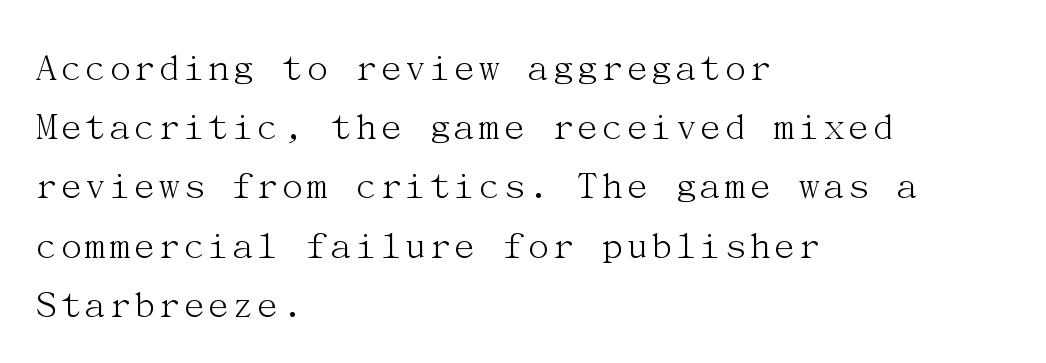
The type sits square on the baseline with zero lean. Ink coverage per letter is moderate at most. A typesetter would call this zero additional tracking. Lines of text with bare space underneath. Serifs: yes, visible at the terminals of the letterforms.
